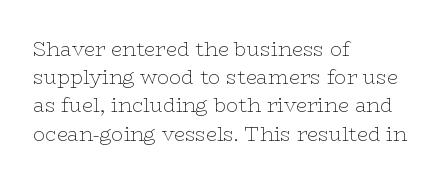
The image shows 20 px text type, upright; set left-aligned, normal line spacing (1.41x), normal letter spacing, not underlined.
